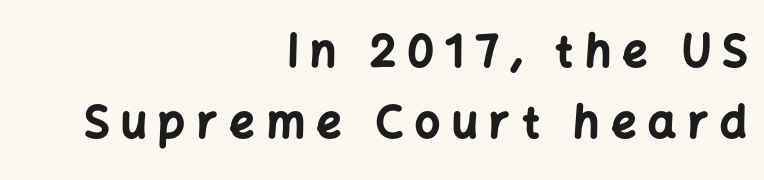
The image shows 44 px bold sans-serif type, upright; set right-aligned, normal line spacing (1.62x), unusually wide letter spacing (+0.27 em), not underlined; low stroke contrast and a medium x-height.
